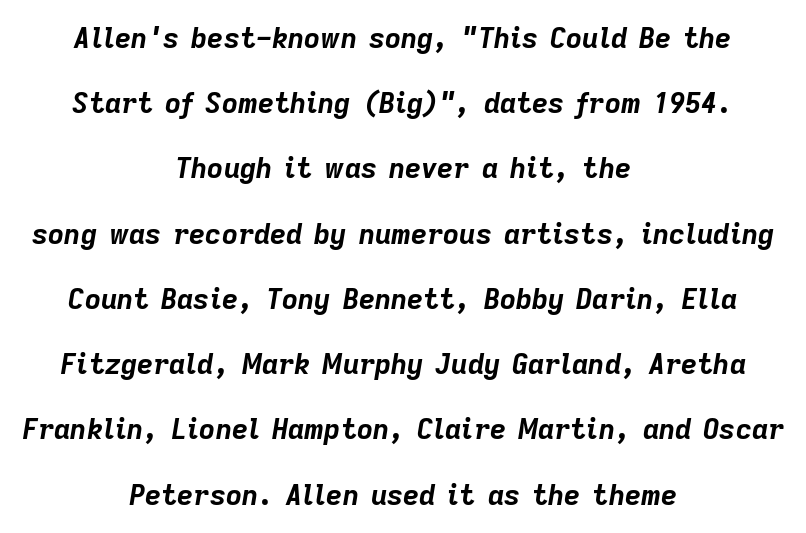
Q: Is the text bold? A: Yes.
Q: Is the text italic (slanted)? A: Yes, it leans right by about 9 degrees.
Q: Is the text underlined? A: No.
Q: How is the paragraph aligned? A: Centered.
Q: Is the spacing between letters normal or unusually wide? A: Normal.
Q: Is the spacing between lines tight, normal or loose? A: Loose.
Q: Width (condensed, normal, or wide)? A: Normal.
Q: Stroke contrast? A: Low.
Q: x-height? A: Medium.
Q: Monospaced? A: No.
